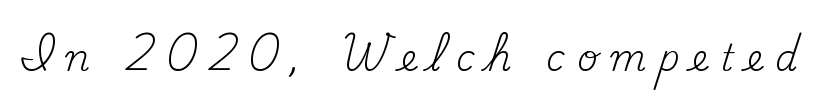
{"serif": "yes", "bold": "no", "weight": "regular", "width": "normal", "stroke_contrast": "medium", "x_height": "small", "monospaced": "no", "underline": "no", "letter_spacing": "wide", "letter_spacing_em": 0.34, "glyph_px": 36}
